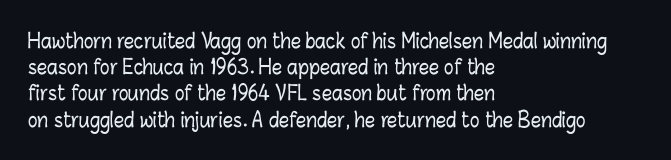
The image shows 20 px text type, upright; set left-aligned, normal line spacing (1.31x), normal letter spacing, not underlined.
